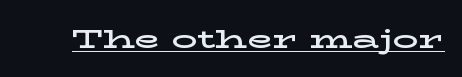
The image shows 26 px text type, upright; set normal letter spacing, underlined.
